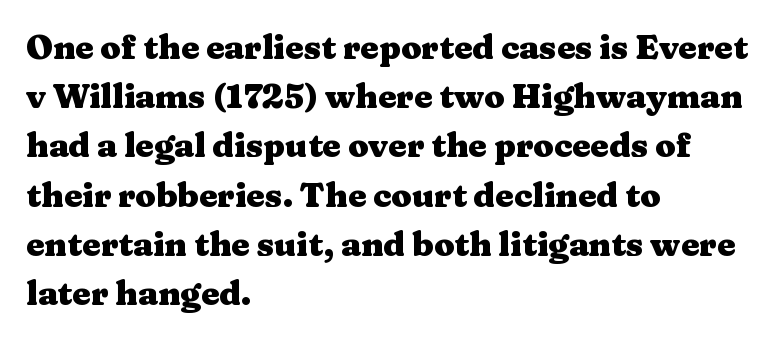
The image shows 33 px heavy, wide serif type, upright; set left-aligned, normal line spacing (1.49x), normal letter spacing, not underlined; medium stroke contrast and a medium x-height.
